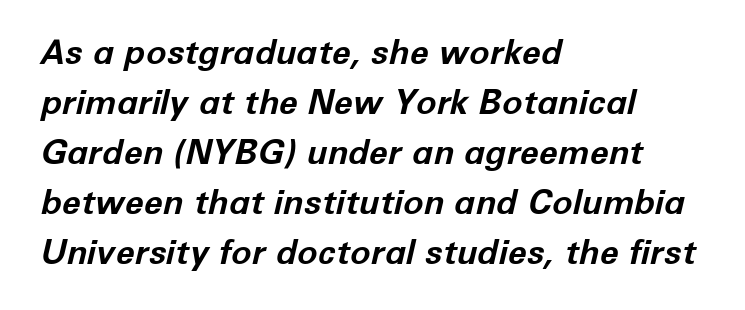
The specimen omits any rule beneath the text block's lines. The rag falls on the right side of this text block. How are the letters spaced? Ordinarily, with no added tracking. Compared with ordinary roman type, these characters are visibly tilted. A typesetter would call this leading conventional body-copy spacing. The passage shown is typed in a proportional face where columns would drift.
